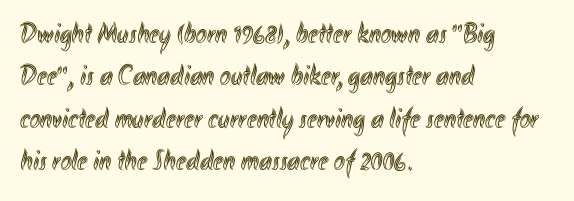
The image shows 29 px condensed type; set left-aligned, normal line spacing (1.46x), normal letter spacing, not underlined; a small x-height.
